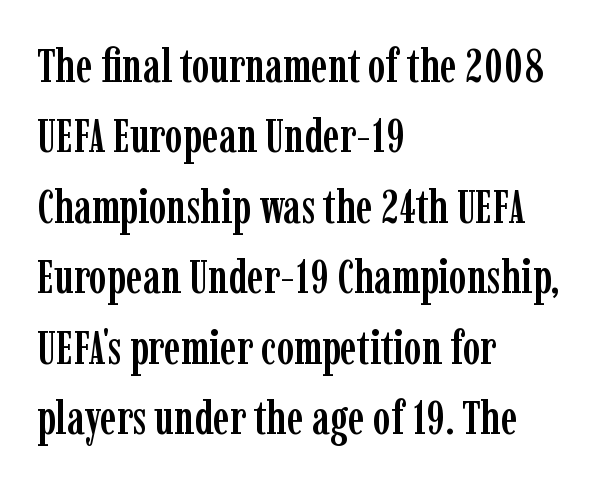
{"serif": "yes", "italic": "no", "width": "condensed", "stroke_contrast": "low", "x_height": "medium", "monospaced": "no", "underline": "no", "align": "left", "line_spacing": "normal", "line_spacing_ratio": 1.5, "letter_spacing": "normal", "letter_spacing_em": 0.0, "glyph_px": 47}
